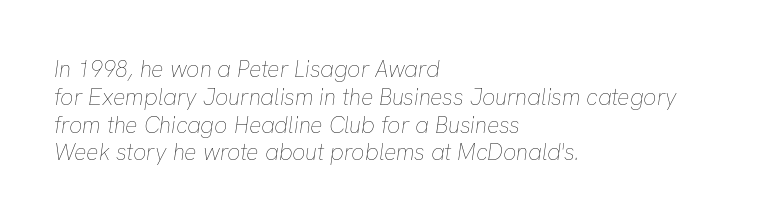
Q: Is the text bold? A: No.
Q: Is the text italic (slanted)? A: Yes, it leans right by about 8 degrees.
Q: Is the text underlined? A: No.
Q: How is the paragraph aligned? A: Left-aligned.
Q: Is the spacing between letters normal or unusually wide? A: Normal.
